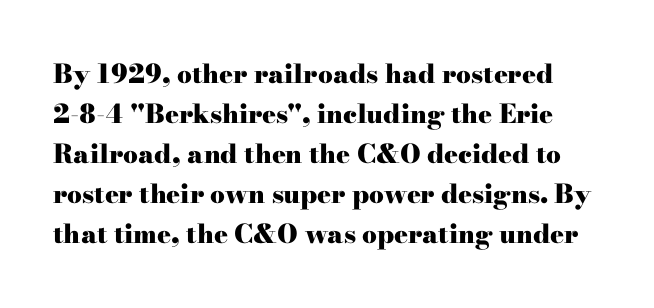
Does the leading feel generous? No, just average. Characters remain perfectly vertical along every line. Compared with an ordinary text face, these strokes are far heavier — a full bold. Look at the tracking — it's just the regular setting, nothing added.
